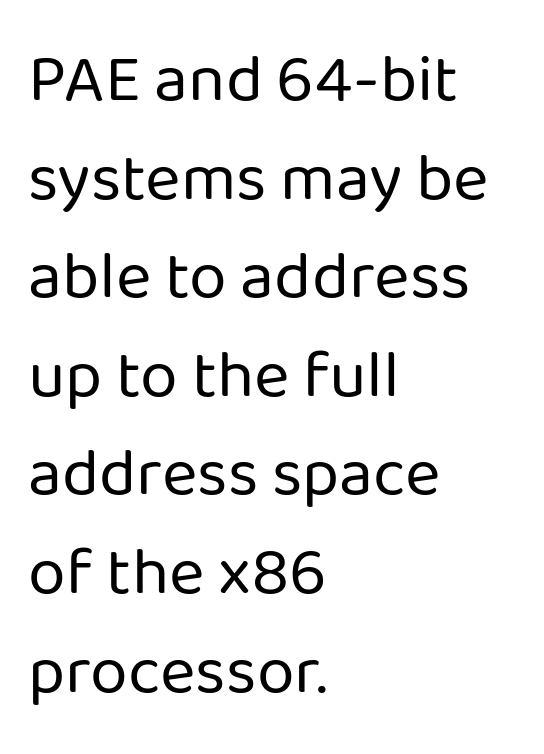
Q: Is the text bold? A: No.
Q: Is the text italic (slanted)? A: No, it is upright.
Q: Is the typeface a serif or a sans-serif typeface? A: Sans-serif.
Q: Is the text underlined? A: No.
Q: How is the paragraph aligned? A: Left-aligned.
Q: Is the spacing between letters normal or unusually wide? A: Normal.
Q: Is the spacing between lines tight, normal or loose? A: Normal.
Q: Width (condensed, normal, or wide)? A: Normal.
Q: Stroke contrast? A: Low.
Q: x-height? A: Medium.
Q: Monospaced? A: No.
